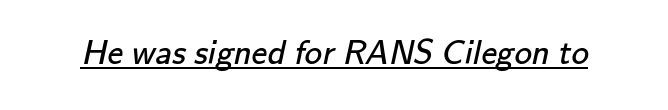
Q: Is the text bold? A: No.
Q: Is the typeface a serif or a sans-serif typeface? A: Sans-serif.
Q: Is the text underlined? A: Yes.
Q: Is the spacing between letters normal or unusually wide? A: Normal.
Q: Width (condensed, normal, or wide)? A: Normal.
Q: Stroke contrast? A: Low.
Q: x-height? A: Small.
Q: Monospaced? A: No.
